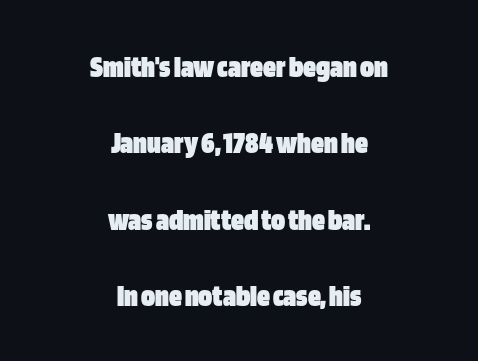
Q: Is the text bold? A: Yes.
Q: Is the text italic (slanted)? A: No, it is upright.
Q: Is the typeface a serif or a sans-serif typeface? A: Sans-serif.
Q: Is the text underlined? A: No.
Q: How is the paragraph aligned? A: Centered.
Q: Is the spacing between letters normal or unusually wide? A: Normal.
Q: Is the spacing between lines tight, normal or loose? A: Loose.
Q: Width (condensed, normal, or wide)? A: Condensed.
Q: Stroke contrast? A: Low.
Q: x-height? A: Large.
Q: Monospaced? A: No.
